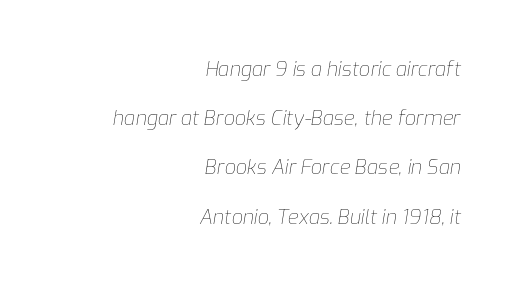
Reading down the column, the eye jumps a long way to each next line. The gap between lines stays unmarked. One-word summary of the alignment: right. The typography opts for an oblique posture over an upright one. Does extra space separate the letters? No, they use regular spacing. Weight: not bold — regular or lighter.
